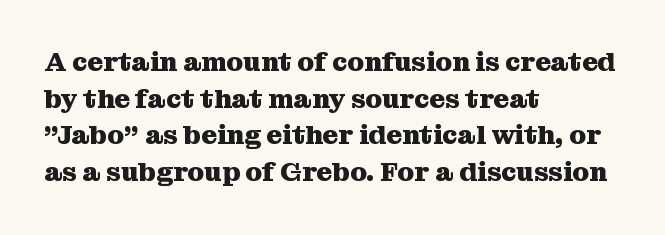
Q: Is the text bold? A: Yes.
Q: Is the text italic (slanted)? A: No, it is upright.
Q: Is the text underlined? A: No.
Q: How is the paragraph aligned? A: Left-aligned.
Q: Is the spacing between letters normal or unusually wide? A: Normal.
Q: Is the spacing between lines tight, normal or loose? A: Normal.
